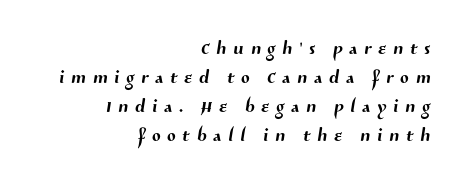
{"underline": "no", "align": "right", "line_spacing_ratio": 1.16, "letter_spacing": "wide", "letter_spacing_em": 0.28, "glyph_px": 25}
